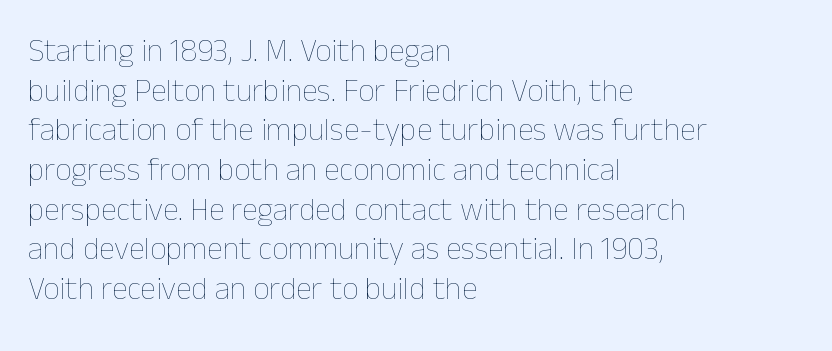
{"italic": "no", "bold": "no", "weight": "thin", "width": "normal", "stroke_contrast": "low", "x_height": "medium", "monospaced": "no", "underline": "no", "align": "left", "line_spacing_ratio": 1.24, "letter_spacing": "normal", "letter_spacing_em": 0.0, "glyph_px": 32}
